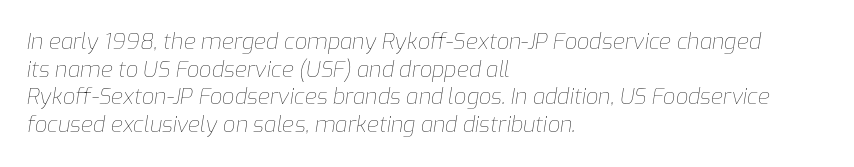
This sample keeps an unexceptional amount of space between lines. The lines are quadded left. Weight class: somewhere from thin through regular. The letterforms sit shoulder to shoulder at normal distance. A bare baseline throughout the passage. Looking at the ascenders, they clearly lean.
